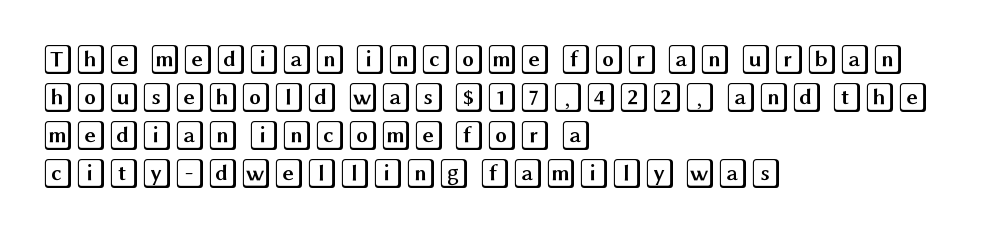
Q: Is the text italic (slanted)? A: No, it is upright.
Q: Is the text underlined? A: No.
Q: How is the paragraph aligned? A: Left-aligned.
Q: Is the spacing between letters normal or unusually wide? A: Normal.
Q: Is the spacing between lines tight, normal or loose? A: Normal.
Q: Width (condensed, normal, or wide)? A: Wide.
Q: x-height? A: Large.
